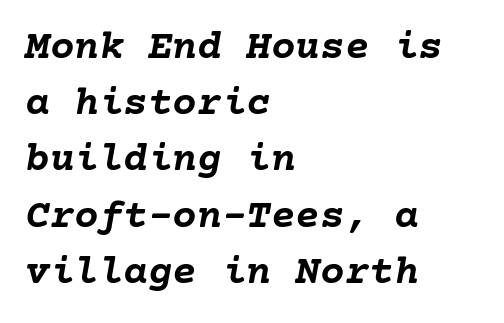
The image shows 41 px semibold type, italic (leaning right); set left-aligned, normal line spacing (1.37x), normal letter spacing, not underlined; low stroke contrast and a medium x-height.
